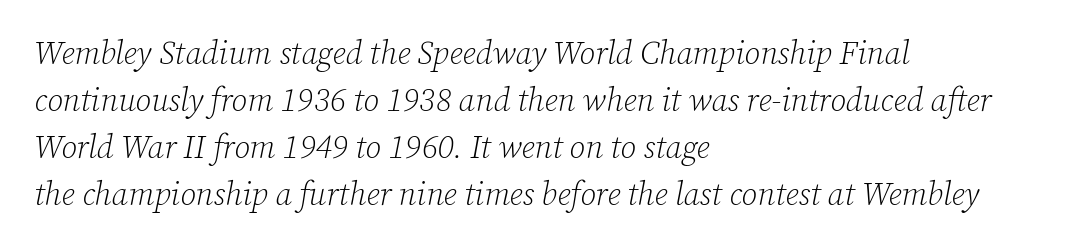
The block of text has a typical density, with ordinary space between rows. The letters are slanted; this is an italic face. Nobody touched the tracking dial on this one. Think of a printed novel: that variable character pitch is what you see here. Teacher's note: observe the even left margin — that is flush-left alignment. The typeface has the unassuming heft of standard copy or less.
